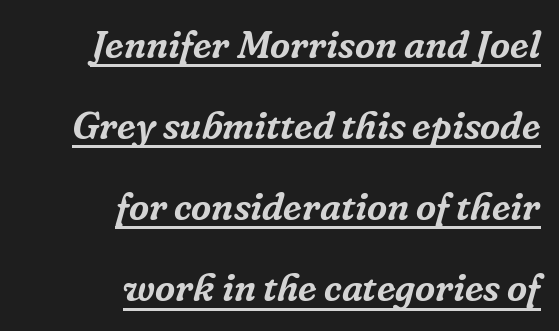
{"serif": "yes", "italic": "yes", "lean": "right", "slant_degrees": 16, "width": "normal", "stroke_contrast": "low", "x_height": "medium", "monospaced": "no", "underline": "yes", "align": "right", "line_spacing": "loose", "line_spacing_ratio": 2.08, "letter_spacing": "normal", "letter_spacing_em": 0.0, "glyph_px": 39}
